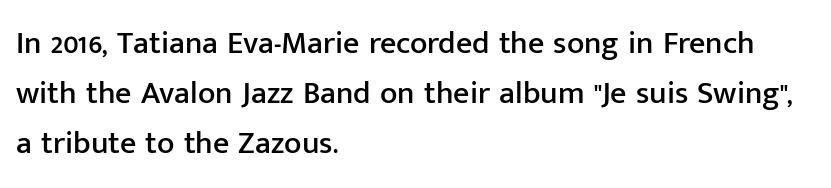
{"serif": "no", "italic": "no", "width": "normal", "stroke_contrast": "low", "x_height": "medium", "monospaced": "no", "underline": "no", "align": "left", "line_spacing": "normal", "line_spacing_ratio": 1.57, "letter_spacing": "normal", "letter_spacing_em": 0.0, "glyph_px": 32}
